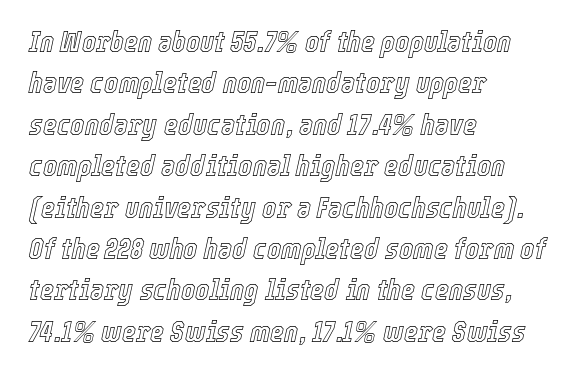
Q: Is the text italic (slanted)? A: Yes, it leans right by about 12 degrees.
Q: Is the text underlined? A: No.
Q: How is the paragraph aligned? A: Left-aligned.
Q: Is the spacing between letters normal or unusually wide? A: Normal.
Q: Is the spacing between lines tight, normal or loose? A: Normal.
Q: Width (condensed, normal, or wide)? A: Condensed.
Q: x-height? A: Medium.
Q: Monospaced? A: No.
